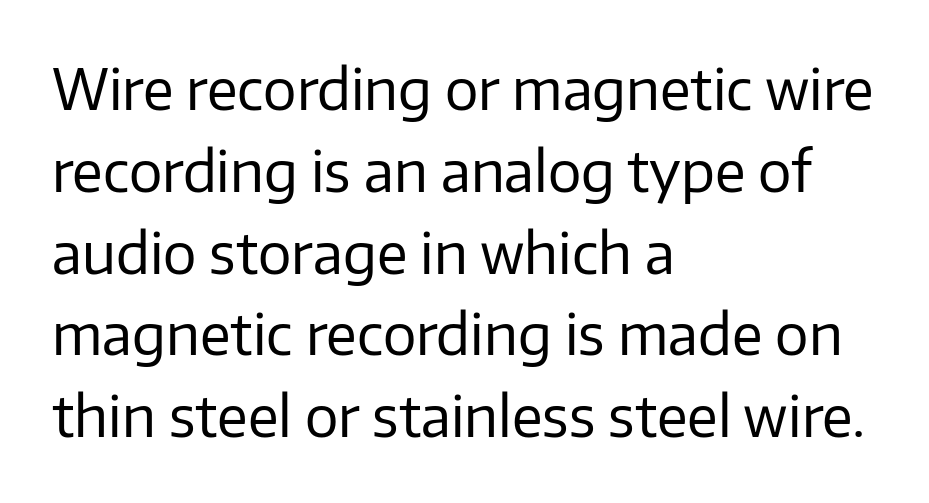
Q: Is the text bold? A: No.
Q: Is the text italic (slanted)? A: No, it is upright.
Q: Is the typeface a serif or a sans-serif typeface? A: Sans-serif.
Q: Is the text underlined? A: No.
Q: How is the paragraph aligned? A: Left-aligned.
Q: Is the spacing between letters normal or unusually wide? A: Normal.
Q: Is the spacing between lines tight, normal or loose? A: Normal.
Q: Width (condensed, normal, or wide)? A: Normal.
Q: Stroke contrast? A: Low.
Q: x-height? A: Medium.
Q: Monospaced? A: No.
